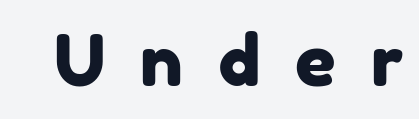
Q: Is the typeface a serif or a sans-serif typeface? A: Sans-serif.
Q: Is the text underlined? A: No.
Q: Is the spacing between letters normal or unusually wide? A: Unusually wide.
Q: Width (condensed, normal, or wide)? A: Normal.
Q: Stroke contrast? A: Low.
Q: x-height? A: Medium.
Q: Monospaced? A: No.
